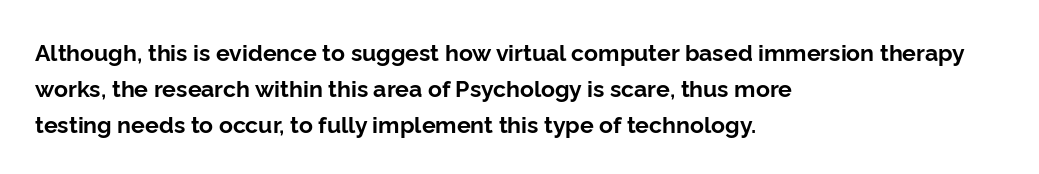
Q: Is the text bold? A: Yes.
Q: Is the text italic (slanted)? A: No, it is upright.
Q: Is the text underlined? A: No.
Q: How is the paragraph aligned? A: Left-aligned.
Q: Is the spacing between letters normal or unusually wide? A: Normal.
Q: Is the spacing between lines tight, normal or loose? A: Normal.
